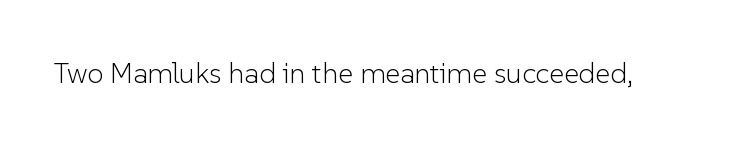
{"serif": "no", "italic": "no", "bold": "no", "weight": "light", "width": "normal", "stroke_contrast": "low", "x_height": "medium", "monospaced": "no", "underline": "no", "letter_spacing": "normal", "letter_spacing_em": 0.0, "glyph_px": 29}
